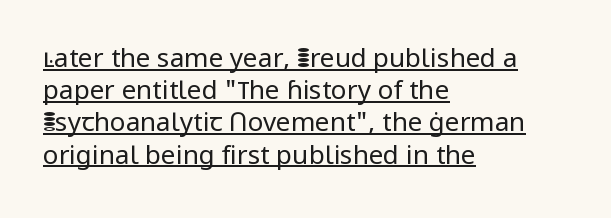
The image shows 26 px text type, upright; set left-aligned, line spacing 1.24x, normal letter spacing, underlined.
